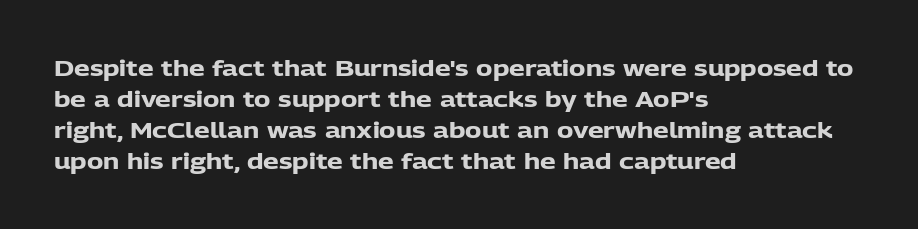
Ordinary non-slanted type is in use. The space between consecutive lines is moderate. The strokes are fattened all the way to bold. No extra tracking has been applied to these lines. Quick note: underline off. The typesetter chose a ragged-right arrangement here.
